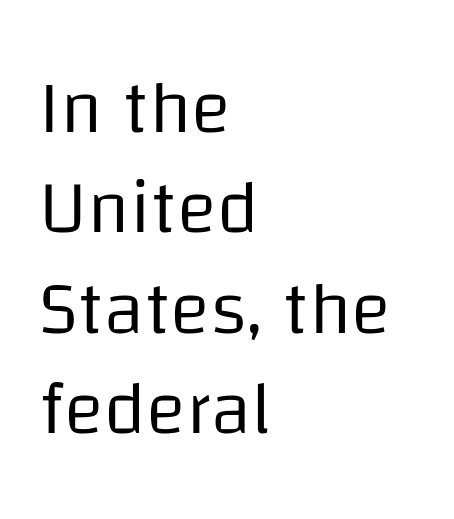
Q: Is the text bold? A: No.
Q: Is the text italic (slanted)? A: No, it is upright.
Q: Is the typeface a serif or a sans-serif typeface? A: Sans-serif.
Q: Is the text underlined? A: No.
Q: How is the paragraph aligned? A: Left-aligned.
Q: Is the spacing between letters normal or unusually wide? A: Normal.
Q: Is the spacing between lines tight, normal or loose? A: Normal.
Q: Width (condensed, normal, or wide)? A: Normal.
Q: Stroke contrast? A: Low.
Q: x-height? A: Large.
Q: Monospaced? A: No.
